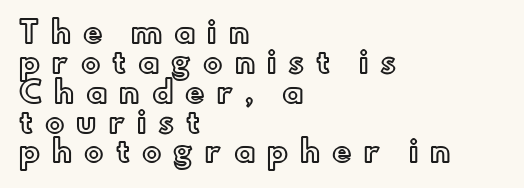
The image shows 29 px text type, upright; set left-aligned, tight line spacing (1.03x), unusually wide letter spacing (+0.41 em), not underlined; a small x-height.
